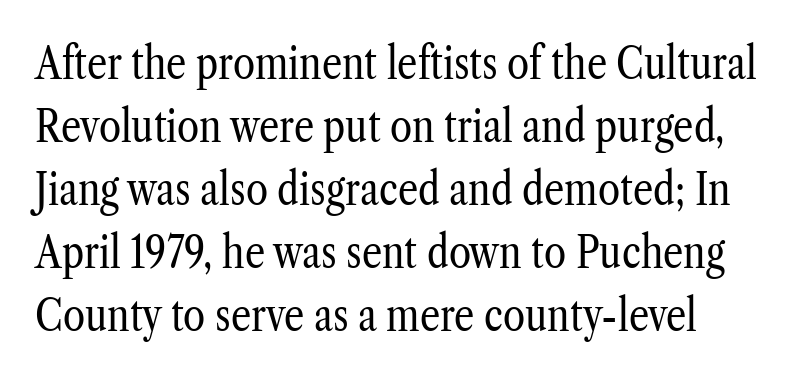
{"serif": "yes", "italic": "no", "bold": "no", "weight": "regular", "width": "condensed", "stroke_contrast": "low", "x_height": "medium", "monospaced": "no", "underline": "no", "align": "left", "line_spacing": "normal", "line_spacing_ratio": 1.4, "letter_spacing": "normal", "letter_spacing_em": 0.0, "glyph_px": 45}
